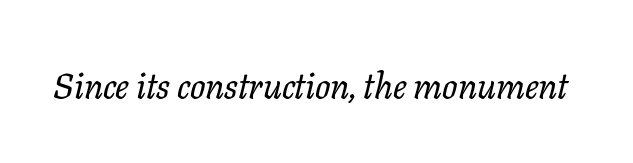
Q: Is the text italic (slanted)? A: Yes, it leans right by about 11 degrees.
Q: Is the typeface a serif or a sans-serif typeface? A: Serif.
Q: Is the text underlined? A: No.
Q: Is the spacing between letters normal or unusually wide? A: Normal.
Q: Width (condensed, normal, or wide)? A: Normal.
Q: Stroke contrast? A: Low.
Q: x-height? A: Medium.
Q: Monospaced? A: No.
